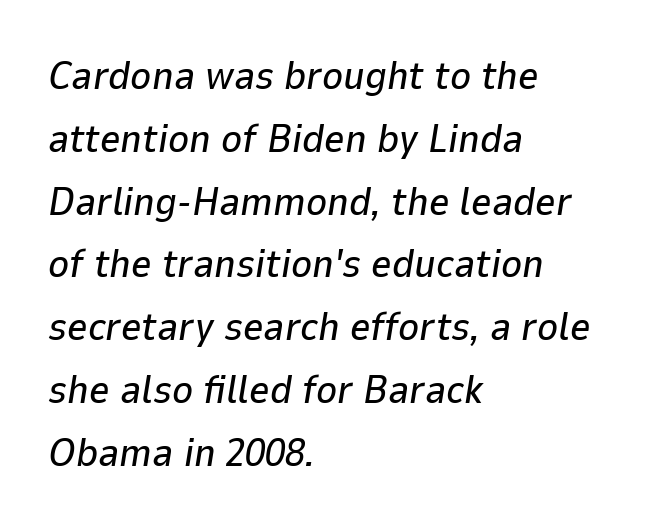
The image shows 40 px text type, italic (leaning right); set left-aligned, normal line spacing (1.57x), normal letter spacing, not underlined; low stroke contrast and a medium x-height.
